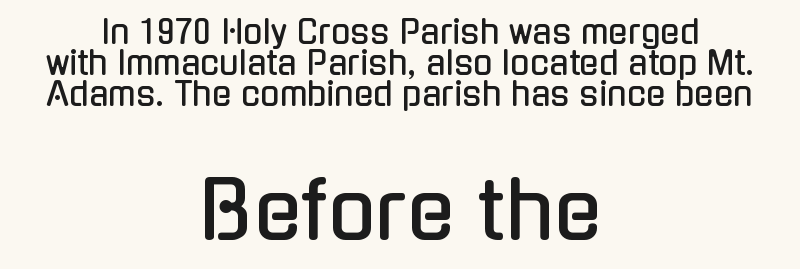
The image shows 79 px condensed sans-serif type, upright; set centered, tight line spacing (0.97x), normal letter spacing, not underlined; the second (bottom) block is 2.47x larger; low stroke contrast and a medium x-height.
